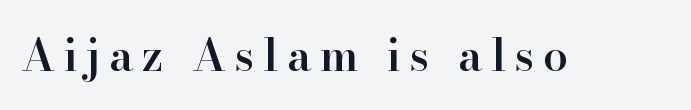
{"serif": "yes", "italic": "no", "bold": "semi", "weight": "semibold", "width": "normal", "stroke_contrast": "high", "x_height": "small", "monospaced": "no", "underline": "no", "letter_spacing": "wide", "letter_spacing_em": 0.2, "glyph_px": 44}
